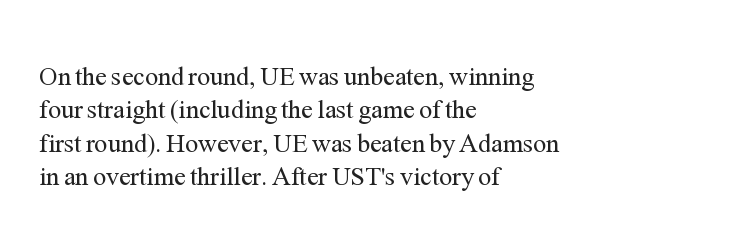
The image shows 26 px text type, upright; set left-aligned, normal line spacing (1.28x), normal letter spacing, not underlined.
